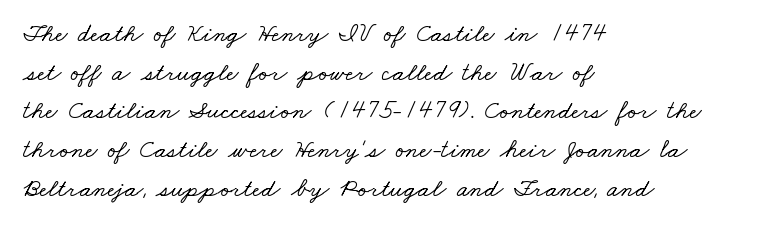
Q: Is the text underlined? A: No.
Q: How is the paragraph aligned? A: Left-aligned.
Q: Is the spacing between letters normal or unusually wide? A: Normal.
Q: Is the spacing between lines tight, normal or loose? A: Normal.
